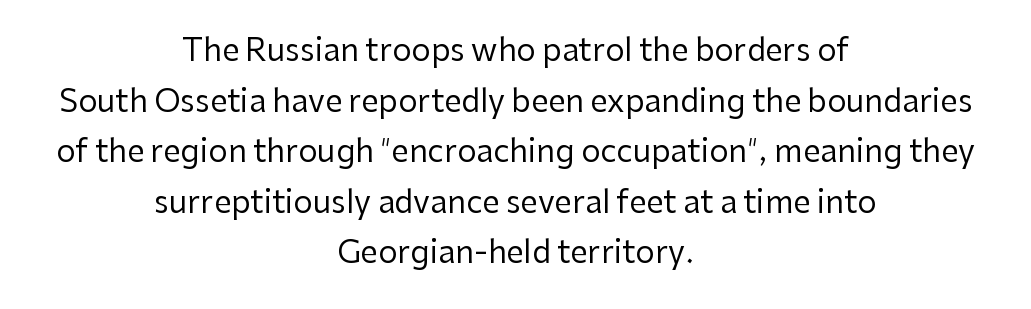
Notice how the stems are strictly vertical — no italics here. These lines are rendered in a variable-pitch font. Descenders are the only things crossing below the line. Letter spacing: default.
